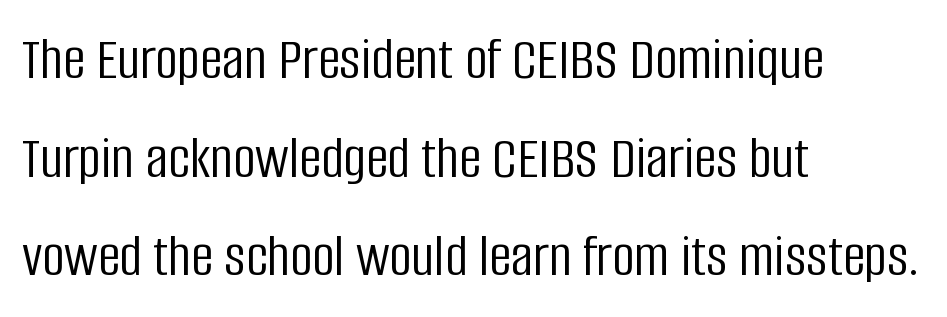
Q: Is the text bold? A: No.
Q: Is the text italic (slanted)? A: No, it is upright.
Q: Is the typeface a serif or a sans-serif typeface? A: Sans-serif.
Q: Is the text underlined? A: No.
Q: How is the paragraph aligned? A: Left-aligned.
Q: Is the spacing between letters normal or unusually wide? A: Normal.
Q: Is the spacing between lines tight, normal or loose? A: Normal.
Q: Width (condensed, normal, or wide)? A: Condensed.
Q: Stroke contrast? A: Low.
Q: x-height? A: Large.
Q: Monospaced? A: No.
